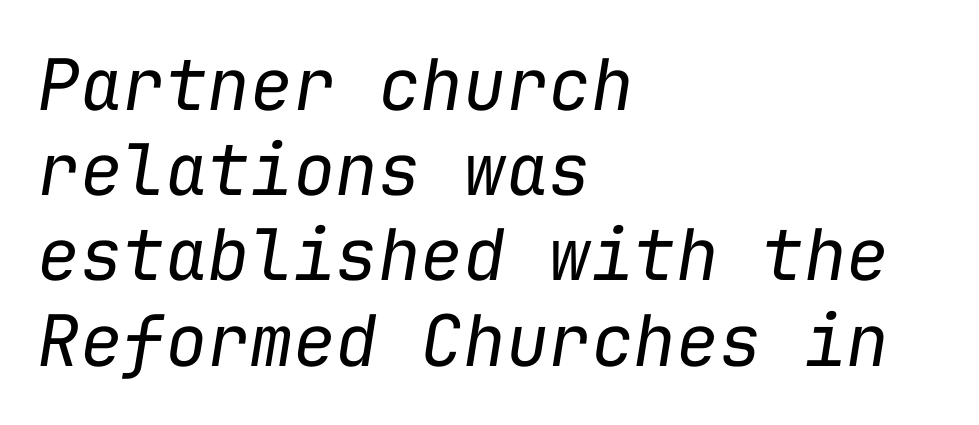
{"italic": "yes", "lean": "right", "slant_degrees": 9, "bold": "no", "weight": "regular", "width": "normal", "stroke_contrast": "low", "x_height": "medium", "monospaced": "yes", "underline": "no", "align": "left", "line_spacing_ratio": 1.2, "letter_spacing": "normal", "letter_spacing_em": 0.0, "glyph_px": 71}
